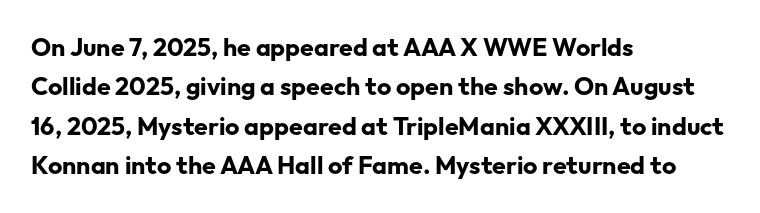
The image shows 25 px bold type, upright; set left-aligned, normal line spacing (1.58x), normal letter spacing, not underlined.
